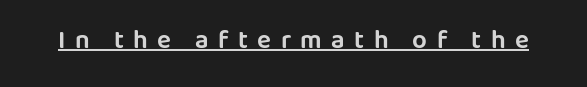
Q: Is the text italic (slanted)? A: No, it is upright.
Q: Is the text underlined? A: Yes.
Q: Is the spacing between letters normal or unusually wide? A: Unusually wide.
